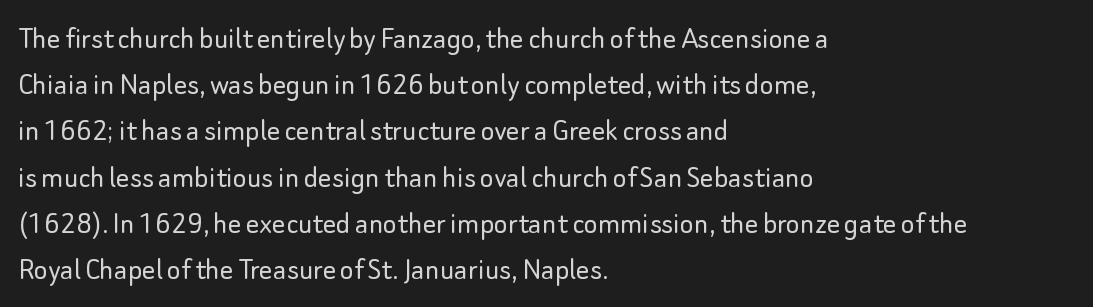
The image shows 33 px light sans-serif type, upright; set left-aligned, normal line spacing (1.4x), normal letter spacing, not underlined; low stroke contrast and a small x-height.
